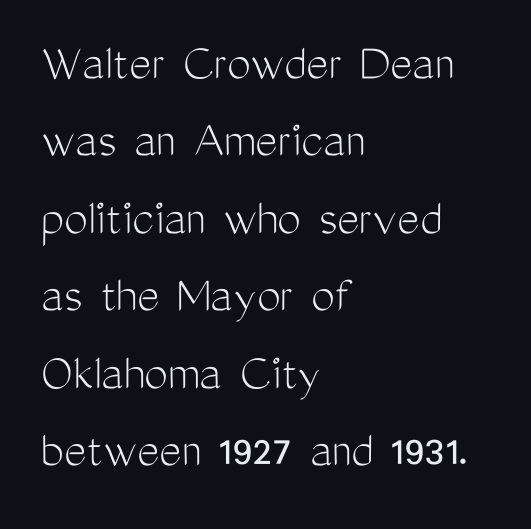
Q: Is the text bold? A: No.
Q: Is the text italic (slanted)? A: No, it is upright.
Q: Is the typeface a serif or a sans-serif typeface? A: Sans-serif.
Q: Is the text underlined? A: No.
Q: How is the paragraph aligned? A: Left-aligned.
Q: Is the spacing between letters normal or unusually wide? A: Normal.
Q: Is the spacing between lines tight, normal or loose? A: Normal.
Q: Width (condensed, normal, or wide)? A: Condensed.
Q: Stroke contrast? A: Medium.
Q: x-height? A: Medium.
Q: Monospaced? A: No.
